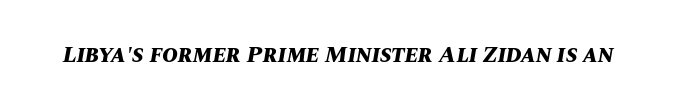
Q: Is the text bold? A: Yes.
Q: Is the text italic (slanted)? A: Yes, it leans right by about 10 degrees.
Q: Is the text underlined? A: No.
Q: Is the spacing between letters normal or unusually wide? A: Normal.
